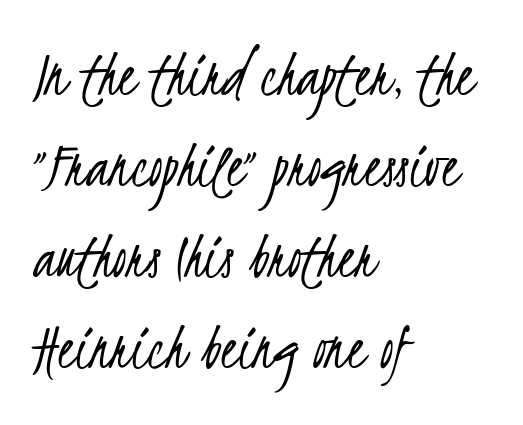
{"serif": "no", "bold": "no", "weight": "light", "width": "condensed", "stroke_contrast": "low", "x_height": "small", "monospaced": "no", "underline": "no", "align": "left", "line_spacing": "normal", "line_spacing_ratio": 1.36, "letter_spacing": "normal", "letter_spacing_em": 0.0, "glyph_px": 67}
